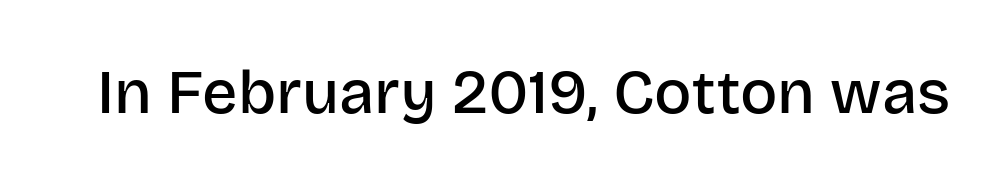
The image shows 62 px semibold sans-serif type, upright; set normal letter spacing, not underlined; low stroke contrast and a large x-height.
